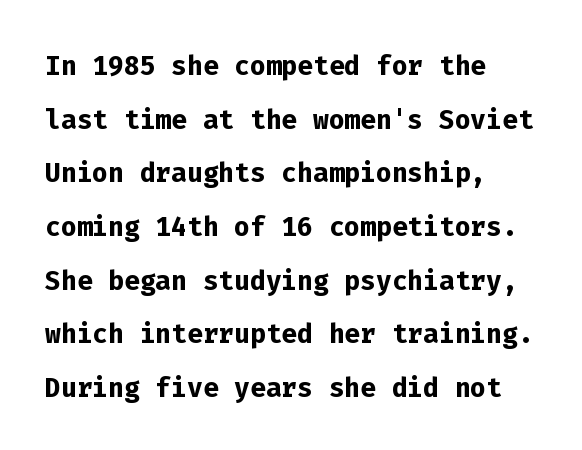
Q: Is the text bold? A: Yes.
Q: Is the text italic (slanted)? A: No, it is upright.
Q: Is the typeface a serif or a sans-serif typeface? A: Sans-serif.
Q: Is the text underlined? A: No.
Q: How is the paragraph aligned? A: Left-aligned.
Q: Is the spacing between letters normal or unusually wide? A: Normal.
Q: Is the spacing between lines tight, normal or loose? A: Normal.
Q: Width (condensed, normal, or wide)? A: Normal.
Q: Stroke contrast? A: Low.
Q: x-height? A: Medium.
Q: Monospaced? A: Yes.
